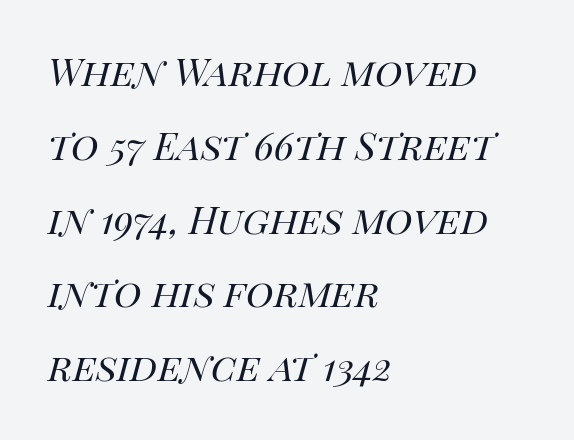
{"italic": "yes", "lean": "right", "slant_degrees": 14, "bold": "no", "weight": "regular", "width": "normal", "stroke_contrast": "high", "x_height": "large", "monospaced": "no", "underline": "no", "align": "left", "line_spacing": "normal", "line_spacing_ratio": 1.57, "letter_spacing": "normal", "letter_spacing_em": 0.0, "glyph_px": 47}
